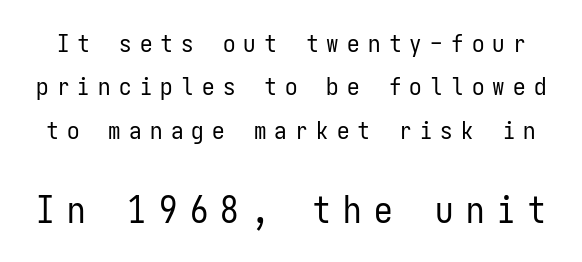
There is plenty of visible air inserted between adjacent glyphs. Rule under the text: the space is simply empty. The specimen reads as upright at a glance. Ink coverage per letter is moderate at most.
